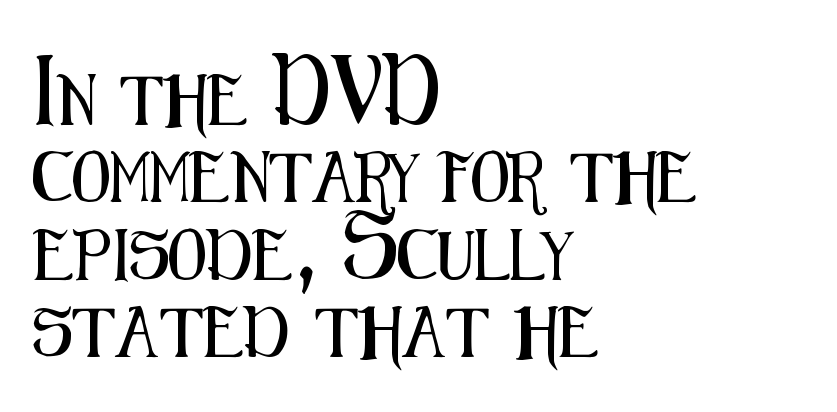
{"italic": "no", "width": "condensed", "stroke_contrast": "medium", "x_height": "medium", "monospaced": "no", "underline": "no", "align": "left", "line_spacing": "normal", "line_spacing_ratio": 1.55, "letter_spacing": "normal", "letter_spacing_em": 0.0, "glyph_px": 50}
